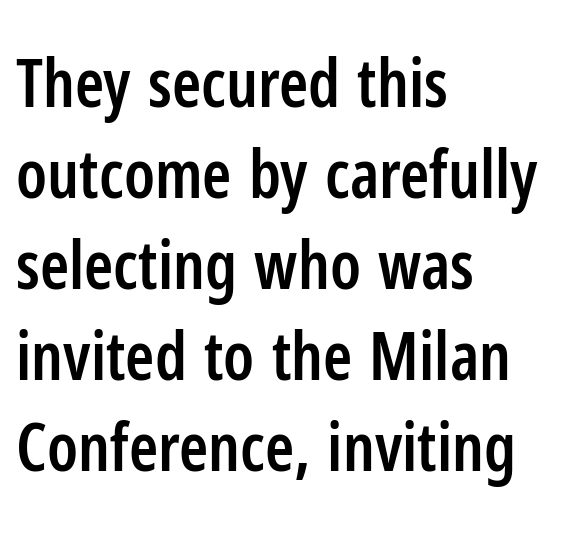
The image shows 66 px semibold, condensed sans-serif type, upright; set left-aligned, normal line spacing (1.38x), normal letter spacing, not underlined; low stroke contrast and a medium x-height.
